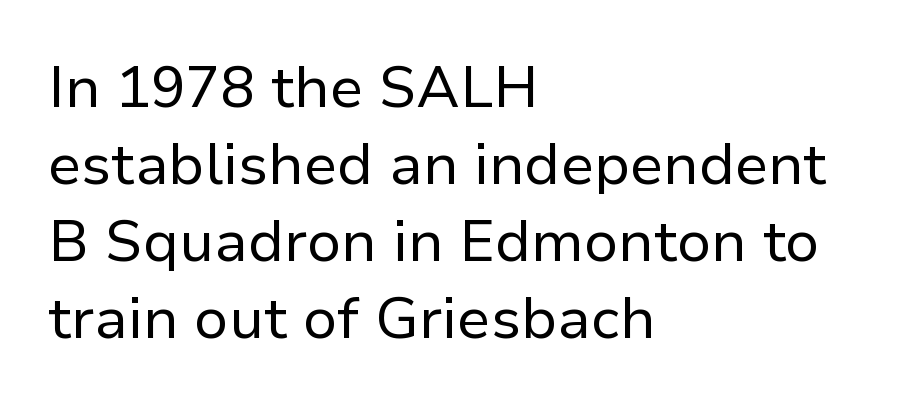
Does extra space separate the letters? No, they use regular spacing. Regarding serifs, this sample does without them. Ink coverage per letter is moderate at most. These lines are rendered in a variable-pitch font. Leftover space on each line is placed entirely after the last word.
